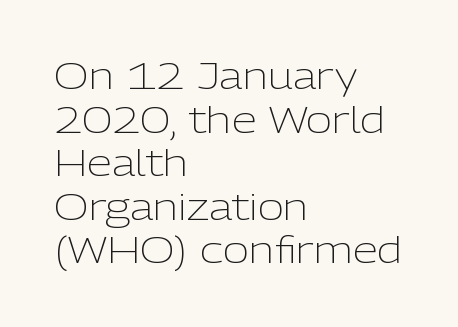
{"serif": "no", "italic": "no", "bold": "no", "weight": "light", "width": "normal", "stroke_contrast": "low", "x_height": "medium", "monospaced": "no", "underline": "no", "align": "left", "line_spacing_ratio": 1.21, "letter_spacing": "normal", "letter_spacing_em": 0.0, "glyph_px": 36}
